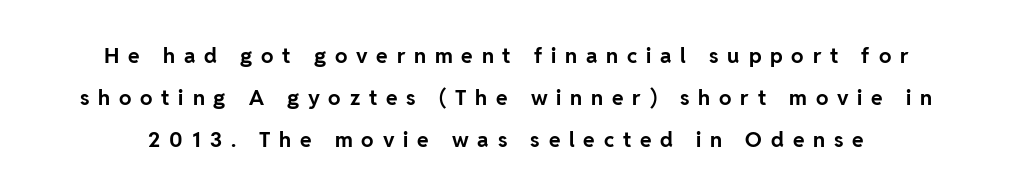
Q: Is the text bold? A: Yes.
Q: Is the text italic (slanted)? A: No, it is upright.
Q: Is the text underlined? A: No.
Q: Is the spacing between letters normal or unusually wide? A: Unusually wide.
Q: Is the spacing between lines tight, normal or loose? A: Loose.
